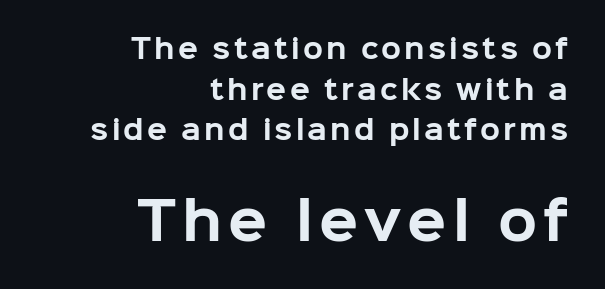
{"serif": "no", "italic": "no", "bold": "yes", "weight": "bold", "width": "normal", "stroke_contrast": "low", "x_height": "medium", "monospaced": "no", "underline": "no", "align": "right", "line_spacing": "normal", "line_spacing_ratio": 1.56, "larger_block": "second", "size_ratio": 1.96, "glyph_px": 51}
